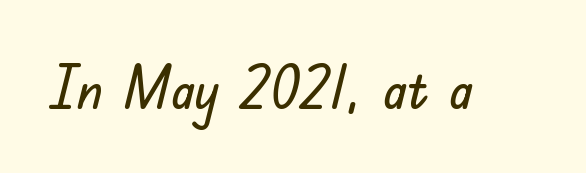
Q: Is the text italic (slanted)? A: Yes.
Q: Is the typeface a serif or a sans-serif typeface? A: Sans-serif.
Q: Is the text underlined? A: No.
Q: Is the spacing between letters normal or unusually wide? A: Normal.
Q: Width (condensed, normal, or wide)? A: Normal.
Q: Stroke contrast? A: Low.
Q: x-height? A: Small.
Q: Monospaced? A: No.
